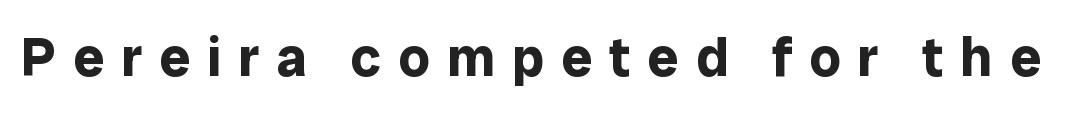
The image shows 55 px bold sans-serif type, upright; set unusually wide letter spacing (+0.31 em), not underlined; low stroke contrast and a medium x-height.
